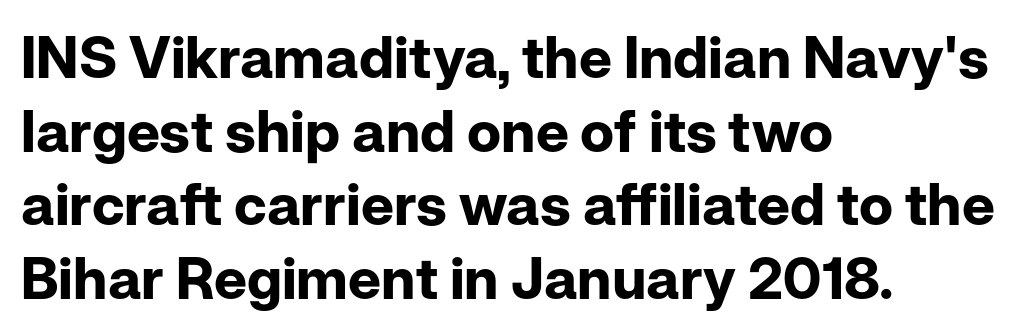
{"serif": "no", "italic": "no", "bold": "yes", "weight": "bold", "width": "normal", "stroke_contrast": "low", "x_height": "medium", "monospaced": "no", "underline": "no", "align": "left", "line_spacing": "normal", "line_spacing_ratio": 1.27, "letter_spacing": "normal", "letter_spacing_em": 0.0, "glyph_px": 58}
